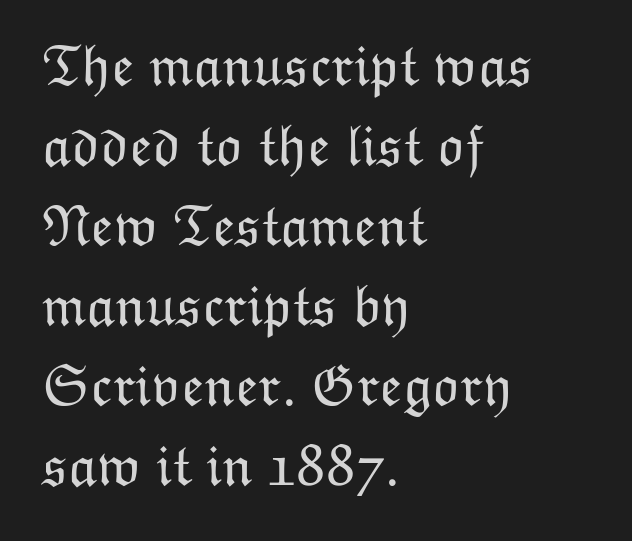
The image shows 58 px light type, upright; set left-aligned, normal line spacing (1.38x), normal letter spacing, not underlined; low stroke contrast and a medium x-height.
